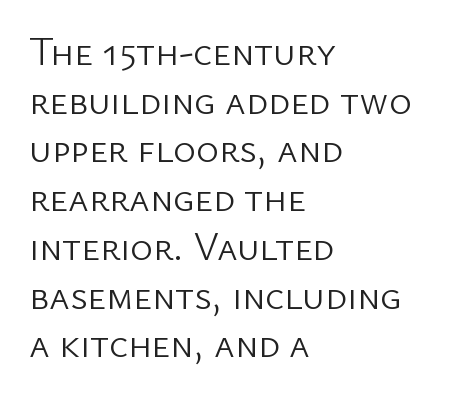
The type is set solid horizontally, with unmodified tracking. Designer's note — italics off, roman on. How would I describe the line gaps? Plain and ordinary. Any mark beneath the type? The region is blank. Do the characters align in a grid? No, the font is proportional.
